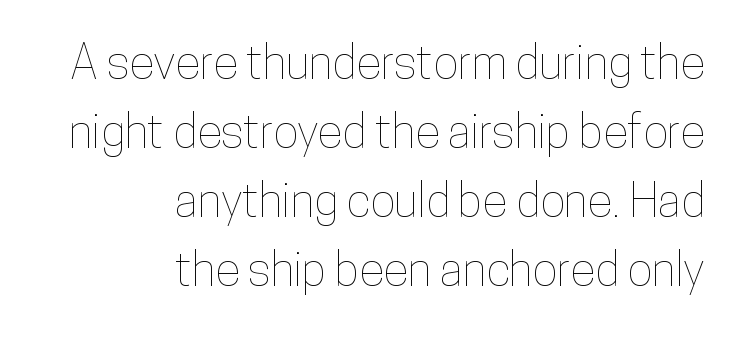
Q: Is the text italic (slanted)? A: No, it is upright.
Q: Is the text underlined? A: No.
Q: How is the paragraph aligned? A: Right-aligned.
Q: Is the spacing between letters normal or unusually wide? A: Normal.
Q: Is the spacing between lines tight, normal or loose? A: Normal.
Q: Width (condensed, normal, or wide)? A: Condensed.
Q: Stroke contrast? A: Low.
Q: x-height? A: Medium.
Q: Monospaced? A: No.
